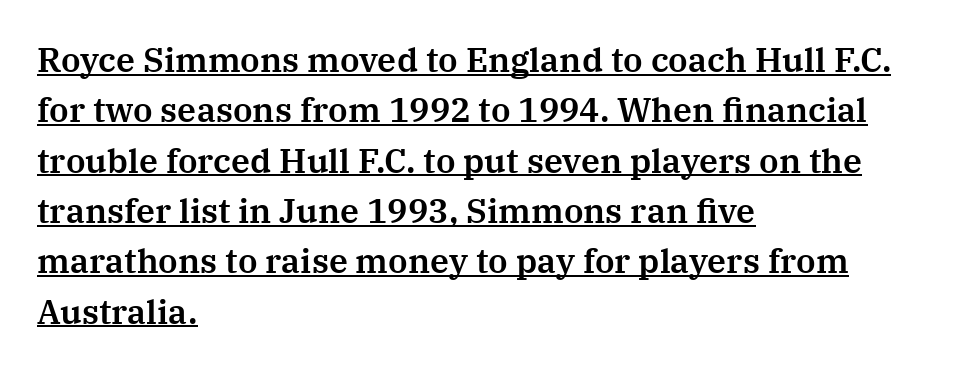
Q: Is the text italic (slanted)? A: No, it is upright.
Q: Is the typeface a serif or a sans-serif typeface? A: Serif.
Q: Is the text underlined? A: Yes.
Q: How is the paragraph aligned? A: Left-aligned.
Q: Is the spacing between letters normal or unusually wide? A: Normal.
Q: Is the spacing between lines tight, normal or loose? A: Normal.
Q: Width (condensed, normal, or wide)? A: Normal.
Q: Stroke contrast? A: Medium.
Q: x-height? A: Medium.
Q: Monospaced? A: No.
